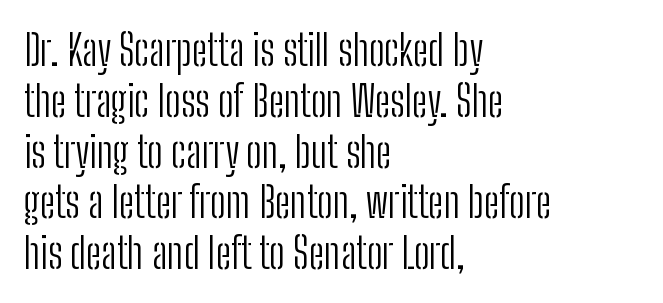
The image shows 42 px light, condensed sans-serif type, upright; set left-aligned, line spacing 1.21x, normal letter spacing, not underlined; low stroke contrast and a medium x-height.
